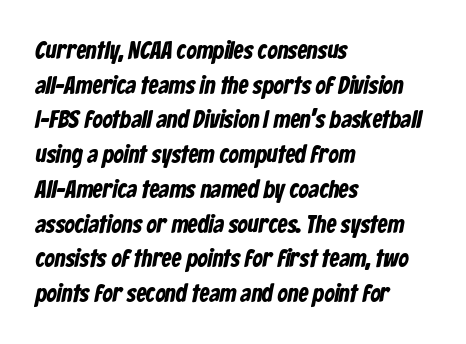
Q: Is the text bold? A: Yes.
Q: Is the text underlined? A: No.
Q: How is the paragraph aligned? A: Left-aligned.
Q: Is the spacing between letters normal or unusually wide? A: Normal.
Q: Is the spacing between lines tight, normal or loose? A: Normal.
